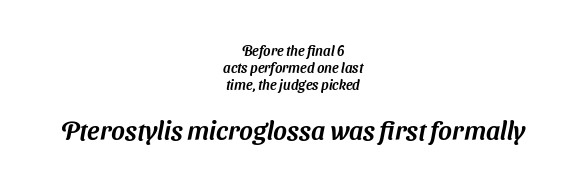
Q: Is the text underlined? A: No.
Q: How is the paragraph aligned? A: Centered.
Q: Is the spacing between letters normal or unusually wide? A: Normal.
Q: Which block of text is set in a larger size, the first (top) or the second (bottom)? A: The second (bottom) one.
